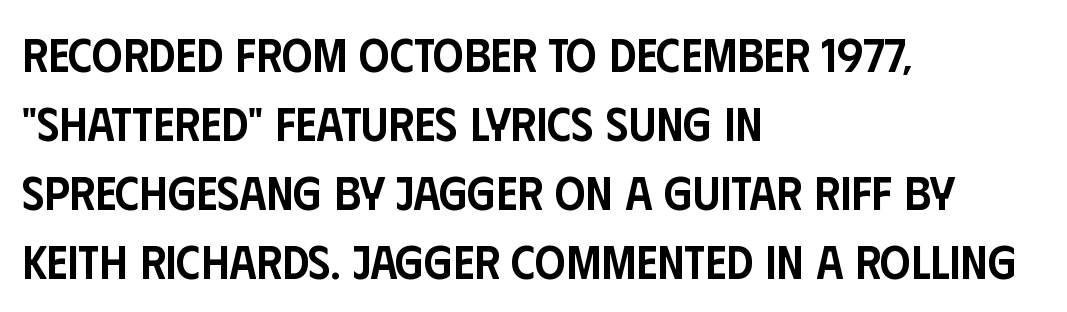
Q: Is the text bold? A: Semi-bold.
Q: Is the text italic (slanted)? A: No, it is upright.
Q: Is the typeface a serif or a sans-serif typeface? A: Sans-serif.
Q: Is the text underlined? A: No.
Q: How is the paragraph aligned? A: Left-aligned.
Q: Is the spacing between letters normal or unusually wide? A: Normal.
Q: Is the spacing between lines tight, normal or loose? A: Normal.
Q: Width (condensed, normal, or wide)? A: Condensed.
Q: Stroke contrast? A: Low.
Q: x-height? A: Large.
Q: Monospaced? A: No.
